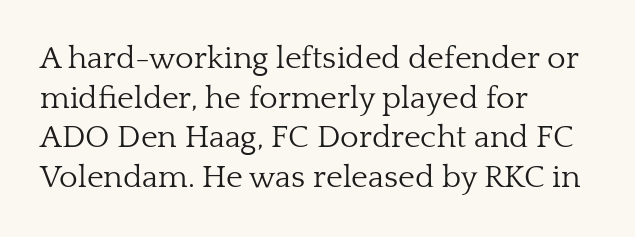
The paragraph shown leans on its left margin. Spacing between characters is what you'd get straight out of the box. A roman cut, with each character standing at attention. Classification — serif. This rendering features lettering with no underline.
